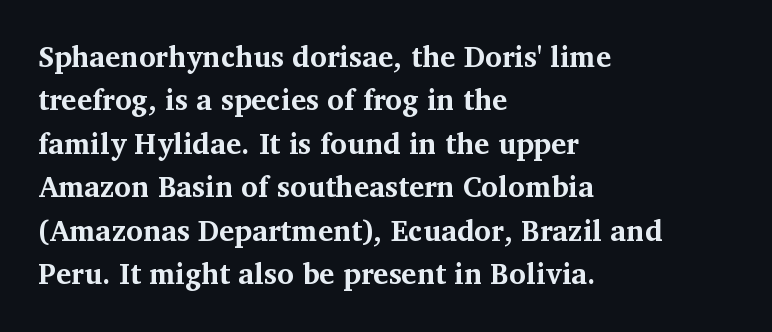
Q: Is the text bold? A: Yes.
Q: Is the text italic (slanted)? A: No, it is upright.
Q: Is the typeface a serif or a sans-serif typeface? A: Serif.
Q: Is the text underlined? A: No.
Q: How is the paragraph aligned? A: Left-aligned.
Q: Is the spacing between letters normal or unusually wide? A: Normal.
Q: Is the spacing between lines tight, normal or loose? A: Normal.
Q: Width (condensed, normal, or wide)? A: Normal.
Q: Stroke contrast? A: Medium.
Q: x-height? A: Medium.
Q: Monospaced? A: No.
